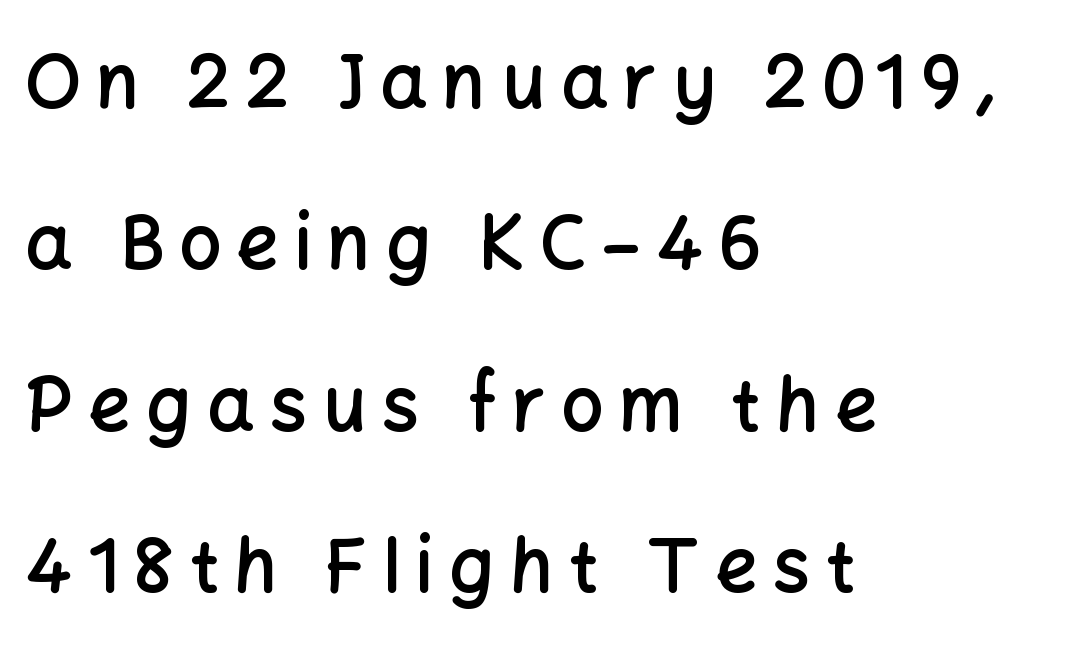
Q: Is the text bold? A: Semi-bold.
Q: Is the text italic (slanted)? A: No, it is upright.
Q: Is the typeface a serif or a sans-serif typeface? A: Sans-serif.
Q: Is the text underlined? A: No.
Q: How is the paragraph aligned? A: Left-aligned.
Q: Is the spacing between letters normal or unusually wide? A: Unusually wide.
Q: Is the spacing between lines tight, normal or loose? A: Loose.
Q: Width (condensed, normal, or wide)? A: Normal.
Q: Stroke contrast? A: Low.
Q: x-height? A: Medium.
Q: Monospaced? A: No.
